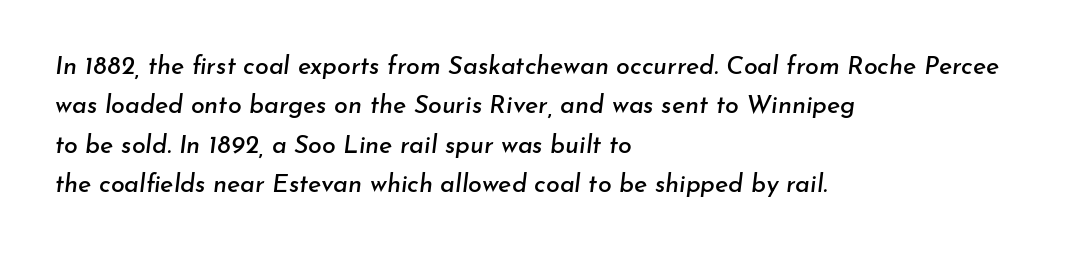
Designer's note — italics engaged. The block of text has a typical density, with ordinary space between rows. The passage shown is not underscored anywhere. Typeset ragged right — the left edge is the straight one. Honestly, the letter spacing is just normal — you wouldn't notice it.
